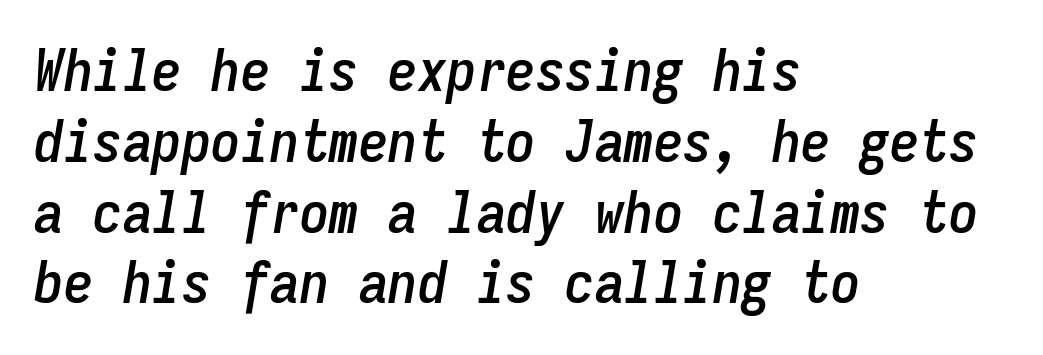
Q: Is the text italic (slanted)? A: Yes, it leans right by about 9 degrees.
Q: Is the text underlined? A: No.
Q: How is the paragraph aligned? A: Left-aligned.
Q: Is the spacing between letters normal or unusually wide? A: Normal.
Q: Width (condensed, normal, or wide)? A: Condensed.
Q: Stroke contrast? A: Low.
Q: x-height? A: Medium.
Q: Monospaced? A: Yes.
